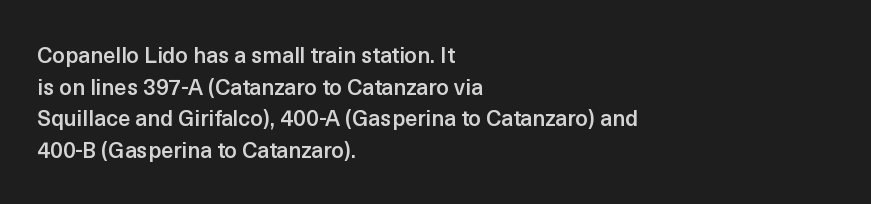
Q: Is the text bold? A: Semi-bold.
Q: Is the text italic (slanted)? A: No, it is upright.
Q: Is the text underlined? A: No.
Q: How is the paragraph aligned? A: Left-aligned.
Q: Is the spacing between letters normal or unusually wide? A: Normal.
Q: Is the spacing between lines tight, normal or loose? A: Normal.
